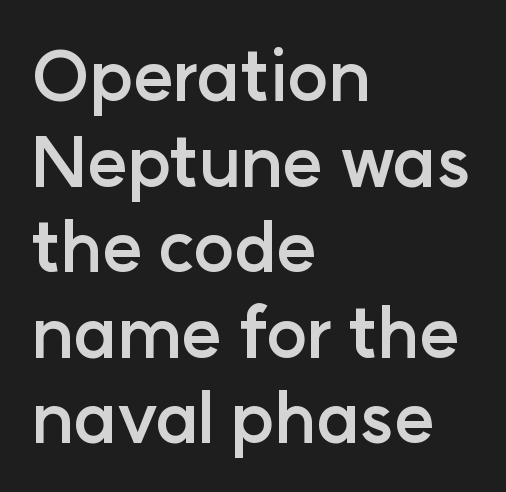
Q: Is the text bold? A: Yes.
Q: Is the text italic (slanted)? A: No, it is upright.
Q: Is the typeface a serif or a sans-serif typeface? A: Sans-serif.
Q: Is the text underlined? A: No.
Q: How is the paragraph aligned? A: Left-aligned.
Q: Is the spacing between letters normal or unusually wide? A: Normal.
Q: Width (condensed, normal, or wide)? A: Normal.
Q: Stroke contrast? A: Low.
Q: x-height? A: Medium.
Q: Monospaced? A: No.
